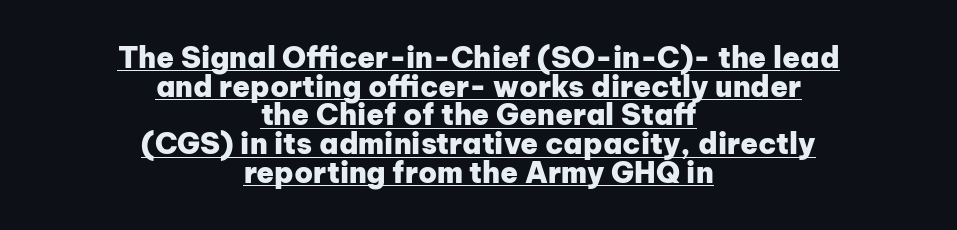
{"serif": "no", "italic": "no", "bold": "yes", "weight": "heavy", "width": "normal", "stroke_contrast": "low", "x_height": "medium", "monospaced": "no", "underline": "yes", "align": "center", "line_spacing": "tight", "line_spacing_ratio": 0.99, "letter_spacing": "normal", "letter_spacing_em": 0.0, "glyph_px": 29}
